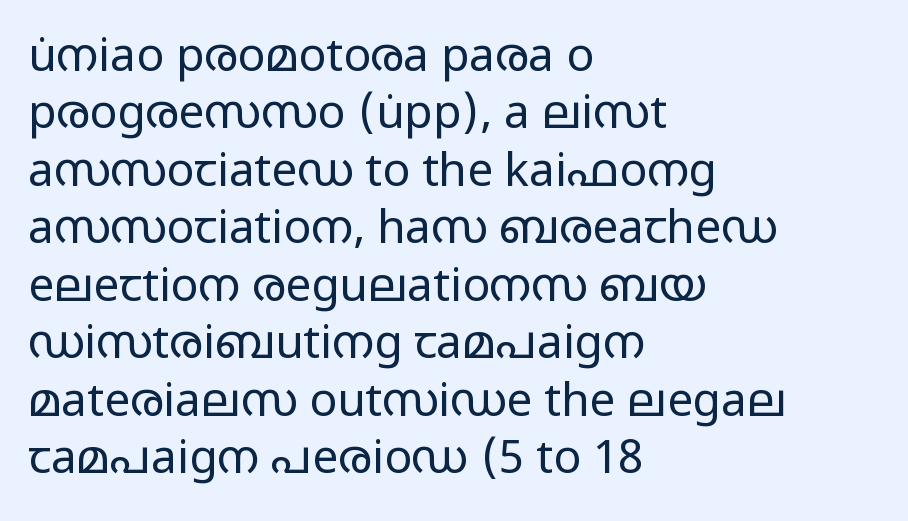
The image shows 46 px regular-weight, wide sans-serif type, upright; set left-aligned, normal line spacing (1.25x), normal letter spacing, not underlined; low stroke contrast and a medium x-height.
